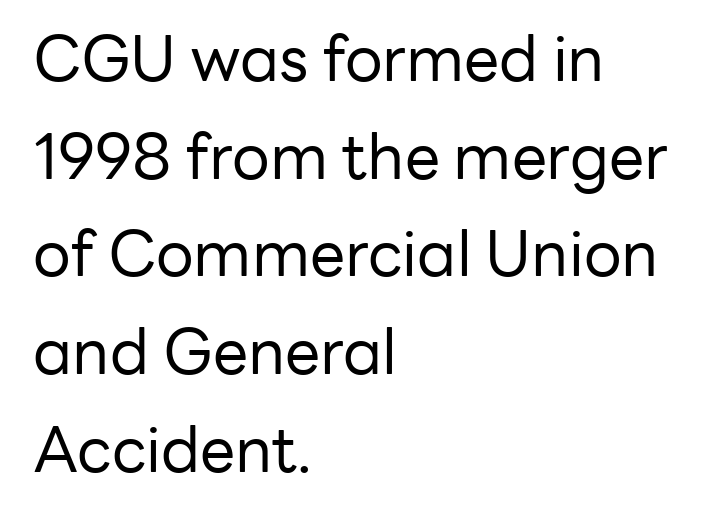
{"serif": "no", "italic": "no", "bold": "no", "weight": "regular", "width": "normal", "stroke_contrast": "low", "x_height": "medium", "monospaced": "no", "underline": "no", "align": "left", "line_spacing": "normal", "line_spacing_ratio": 1.55, "letter_spacing": "normal", "letter_spacing_em": 0.0, "glyph_px": 63}
